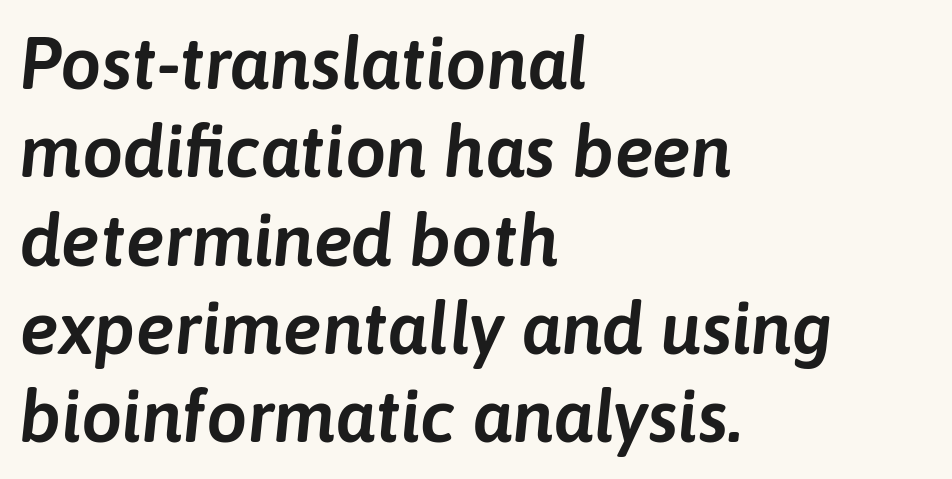
The image shows 73 px text type, italic (leaning right); set left-aligned, line spacing 1.21x, normal letter spacing, not underlined; low stroke contrast and a medium x-height.
